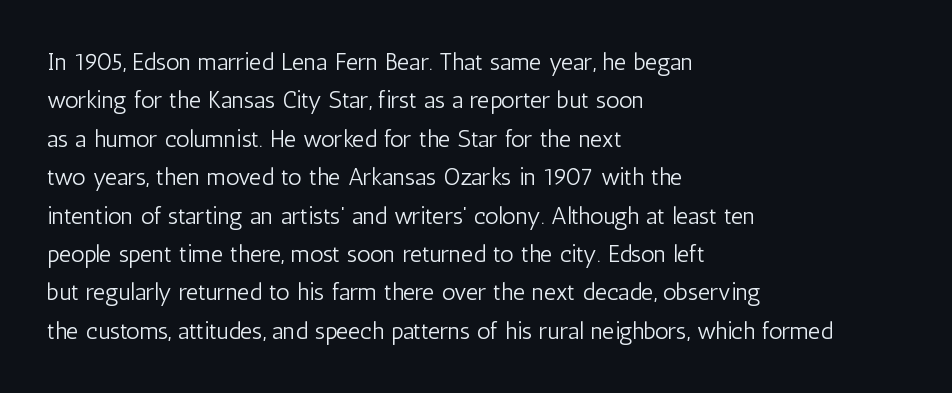
Q: Is the text bold? A: No.
Q: Is the text italic (slanted)? A: No, it is upright.
Q: Is the text underlined? A: No.
Q: How is the paragraph aligned? A: Left-aligned.
Q: Is the spacing between letters normal or unusually wide? A: Normal.
Q: Is the spacing between lines tight, normal or loose? A: Normal.
